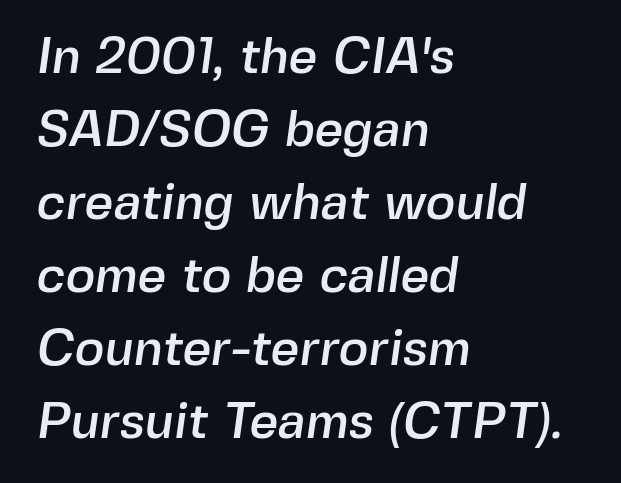
Q: Is the typeface a serif or a sans-serif typeface? A: Sans-serif.
Q: Is the text underlined? A: No.
Q: How is the paragraph aligned? A: Left-aligned.
Q: Is the spacing between letters normal or unusually wide? A: Normal.
Q: Is the spacing between lines tight, normal or loose? A: Normal.
Q: Width (condensed, normal, or wide)? A: Normal.
Q: x-height? A: Medium.
Q: Monospaced? A: No.
